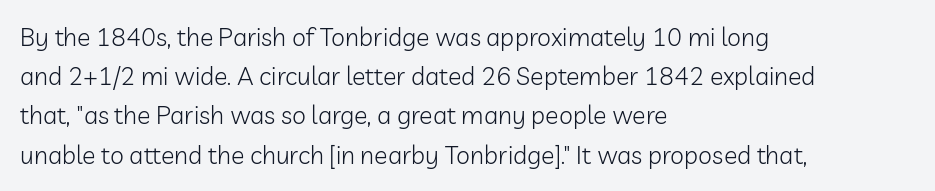
The image shows 25 px text type, upright; set left-aligned, normal line spacing (1.57x), normal letter spacing, not underlined.
